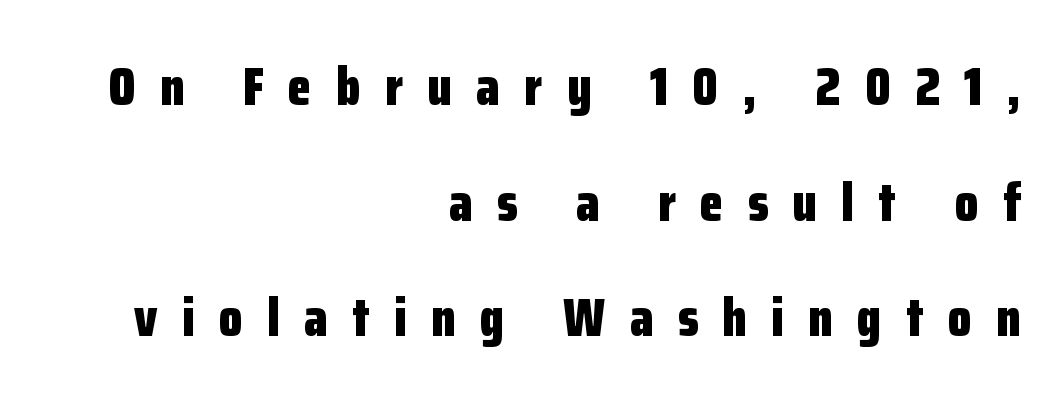
The image shows 54 px bold, condensed sans-serif type, upright; set right-aligned, loose line spacing (2.14x), unusually wide letter spacing (+0.45 em), not underlined; low stroke contrast and a medium x-height.
